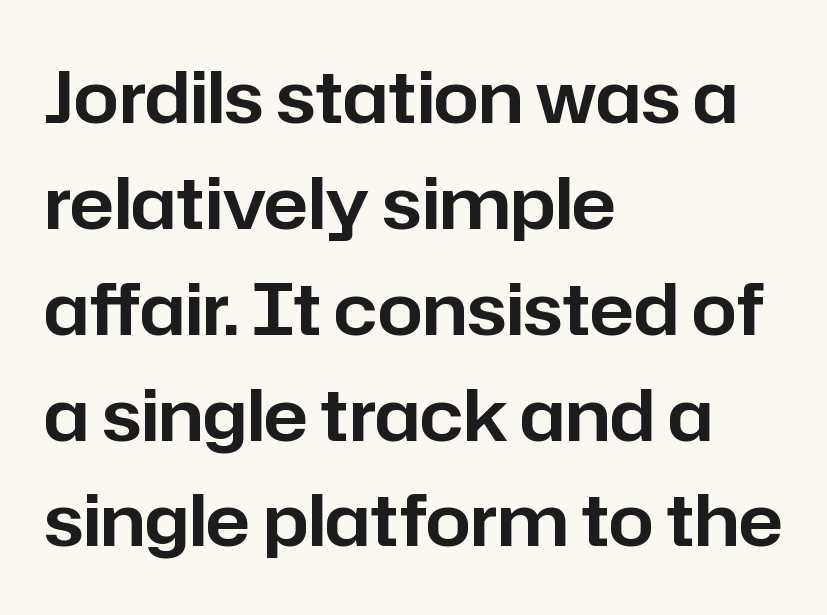
Q: Is the text italic (slanted)? A: No, it is upright.
Q: Is the typeface a serif or a sans-serif typeface? A: Sans-serif.
Q: Is the text underlined? A: No.
Q: How is the paragraph aligned? A: Left-aligned.
Q: Is the spacing between letters normal or unusually wide? A: Normal.
Q: Is the spacing between lines tight, normal or loose? A: Normal.
Q: Width (condensed, normal, or wide)? A: Normal.
Q: Stroke contrast? A: Low.
Q: x-height? A: Medium.
Q: Monospaced? A: No.
